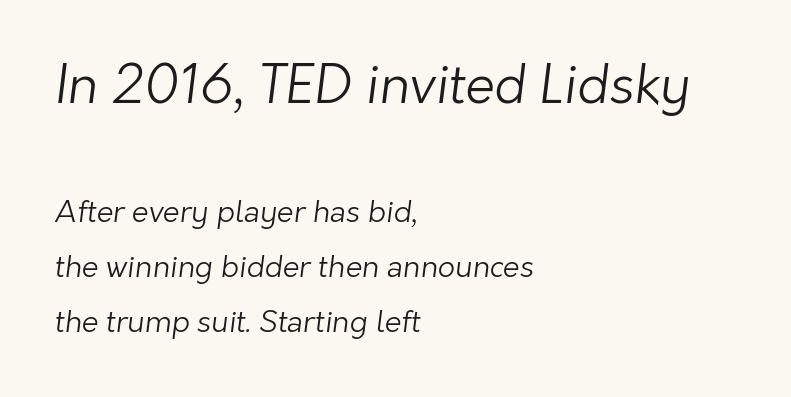
Q: Is the text bold? A: No.
Q: Is the typeface a serif or a sans-serif typeface? A: Sans-serif.
Q: Is the text underlined? A: No.
Q: How is the paragraph aligned? A: Left-aligned.
Q: Is the spacing between letters normal or unusually wide? A: Normal.
Q: Which block of text is set in a larger size, the first (top) or the second (bottom)? A: The first (top) one.
Q: Width (condensed, normal, or wide)? A: Normal.
Q: Stroke contrast? A: Low.
Q: x-height? A: Medium.
Q: Monospaced? A: No.
